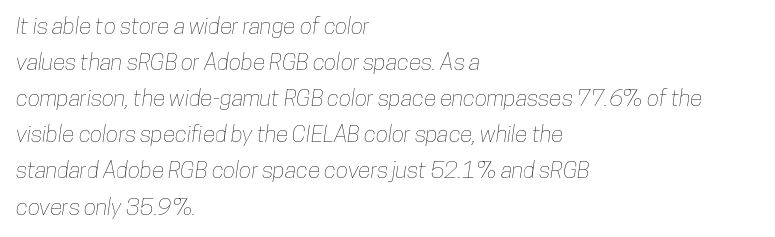
Q: Is the text underlined? A: No.
Q: How is the paragraph aligned? A: Left-aligned.
Q: Is the spacing between letters normal or unusually wide? A: Normal.
Q: Is the spacing between lines tight, normal or loose? A: Normal.
